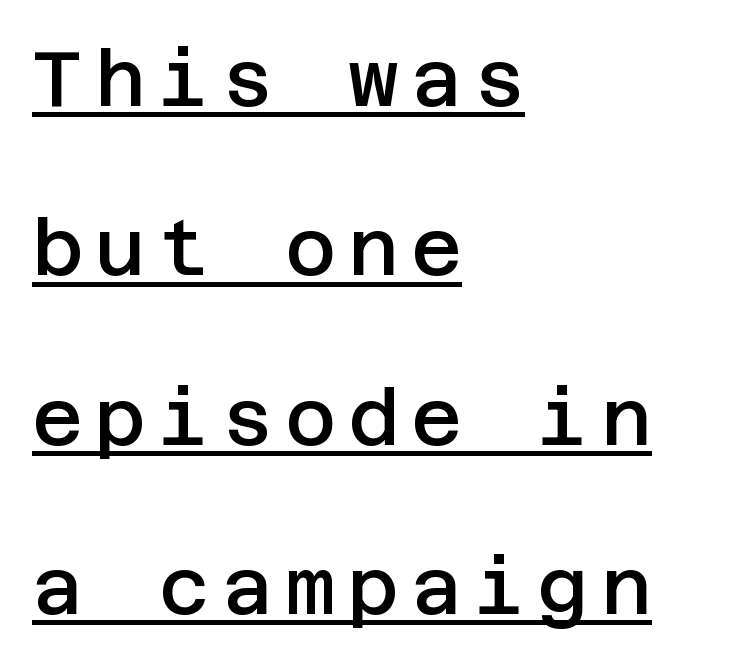
{"serif": "no", "italic": "no", "bold": "semi", "weight": "semibold", "width": "normal", "stroke_contrast": "low", "x_height": "large", "underline": "yes", "align": "left", "line_spacing": "loose", "line_spacing_ratio": 2.17, "glyph_px": 78}
